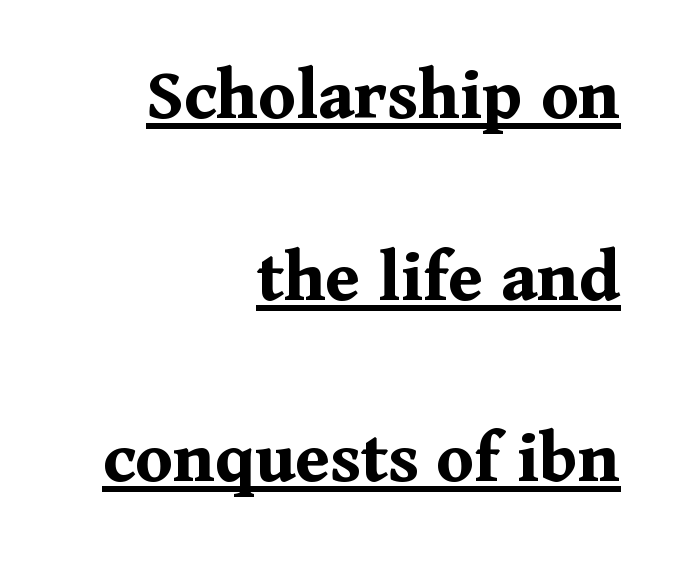
The letterforms sit shoulder to shoulder at normal distance. The paragraph shown leans on its right margin. Looks like someone drew a line under every word here. The letters advance in unequal steps, a hallmark of proportional type. Every stem runs plumb, perpendicular to the baseline. Reading down the column, the eye jumps a long way to each next line.
